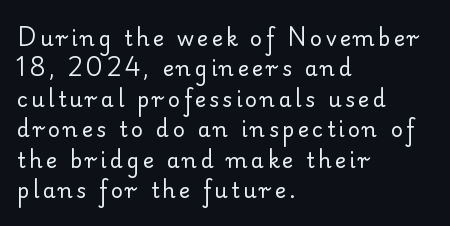
Every row of glyphs begins at an identical x-position on the left. A roman cut, with each character standing at attention. The passage shown is not bold in any degree. Evenly set lines give the paragraph a standard silhouette.
